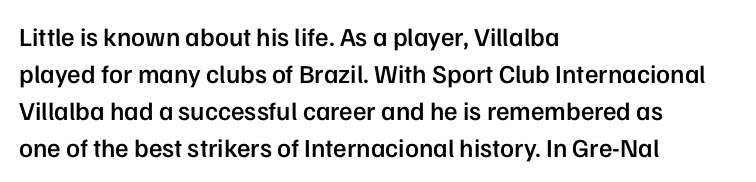
The image shows 26 px text type, upright; set left-aligned, normal line spacing (1.42x), normal letter spacing, not underlined.
